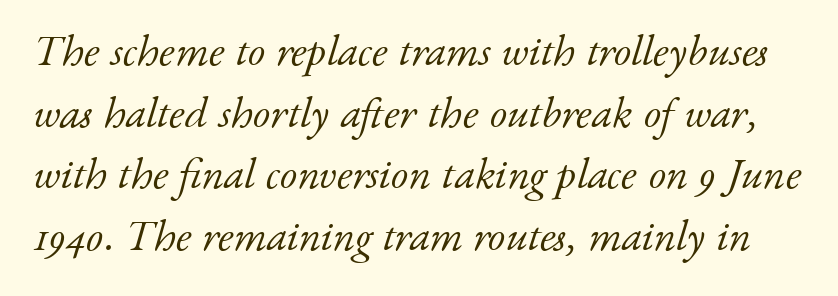
{"serif": "yes", "italic": "yes", "lean": "right", "slant_degrees": 17, "bold": "no", "weight": "light", "width": "normal", "stroke_contrast": "low", "x_height": "small", "monospaced": "no", "underline": "no", "line_spacing": "normal", "line_spacing_ratio": 1.4, "letter_spacing": "normal", "letter_spacing_em": 0.0, "glyph_px": 44}
